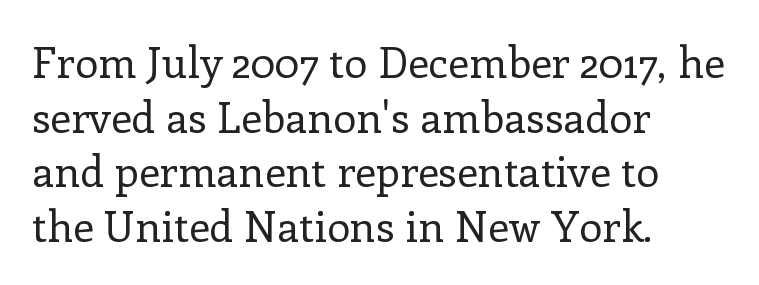
{"serif": "yes", "italic": "no", "bold": "no", "weight": "regular", "width": "normal", "stroke_contrast": "low", "x_height": "medium", "monospaced": "no", "underline": "no", "align": "left", "line_spacing": "normal", "line_spacing_ratio": 1.3, "letter_spacing": "normal", "letter_spacing_em": 0.0, "glyph_px": 42}
